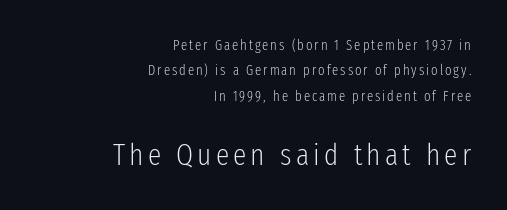
{"serif": "no", "italic": "no", "bold": "no", "weight": "light", "width": "condensed", "stroke_contrast": "low", "x_height": "medium", "monospaced": "no", "underline": "no", "align": "right", "line_spacing_ratio": 1.81, "larger_block": "second", "size_ratio": 2.14, "glyph_px": 30}
